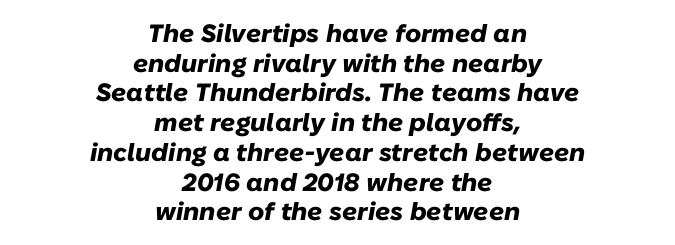
Each row of text sits above clean, open space. Plenty of ink on the page — the face is bold. Caption: standard tracking, unaltered. These lines were composed using italics. The paragraph shown floats in the horizontal middle.
